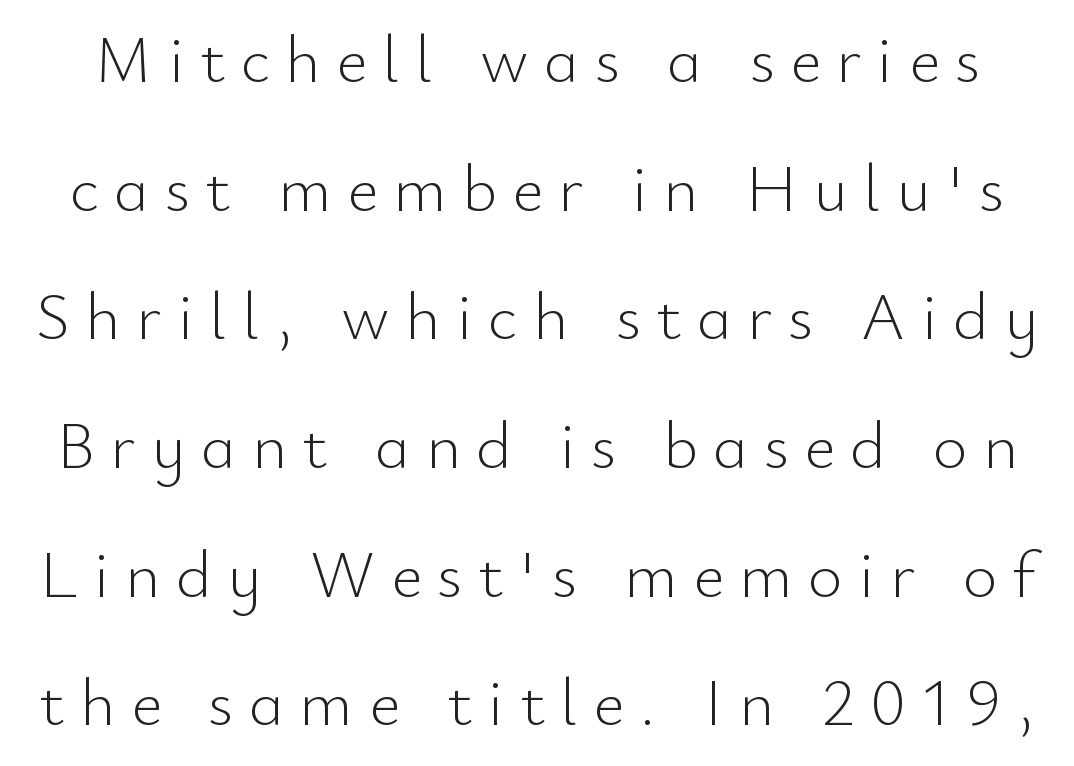
{"serif": "no", "italic": "no", "bold": "no", "weight": "light", "width": "normal", "stroke_contrast": "low", "x_height": "small", "monospaced": "no", "underline": "no", "line_spacing": "loose", "line_spacing_ratio": 1.92, "letter_spacing": "wide", "letter_spacing_em": 0.23, "glyph_px": 67}
